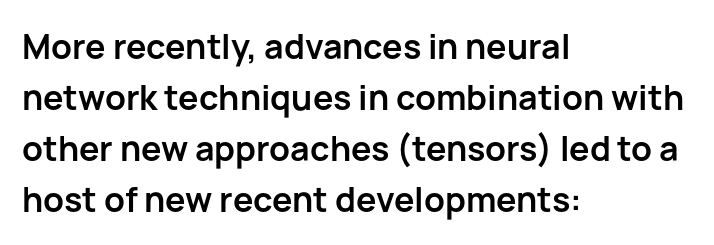
{"serif": "no", "italic": "no", "bold": "yes", "weight": "semibold", "width": "normal", "stroke_contrast": "low", "x_height": "medium", "monospaced": "no", "underline": "no", "align": "left", "line_spacing": "normal", "line_spacing_ratio": 1.5, "letter_spacing": "normal", "letter_spacing_em": 0.0, "glyph_px": 34}
